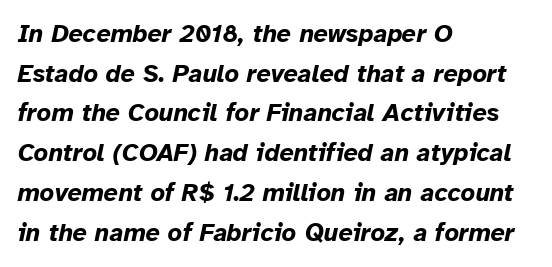
Strong, thick strokes mark this as bold type. Beneath every word, the page is bare. The passage shown has conventional tracking throughout. The ragged edge is on the right, which tells us the setting is flush left. Regarding leading, the lines here are spaced in the standard way. The face used here has a pronounced slope to its letters.
